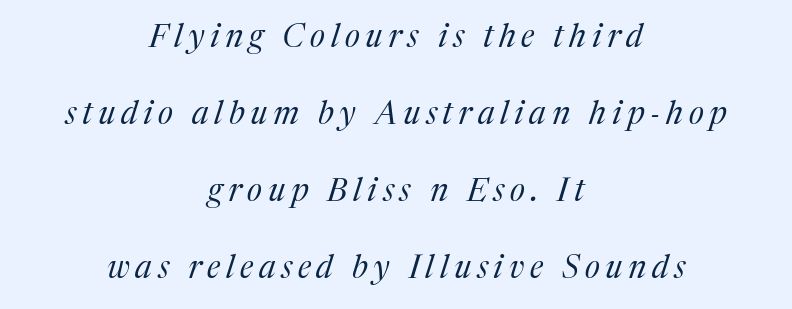
A centered setting, common on invitations and titles, is used for this passage. Honestly, the rows look like they've been pulled way apart. Decoration check: the copy has no underline. The letters are slanted; this is an italic face.
